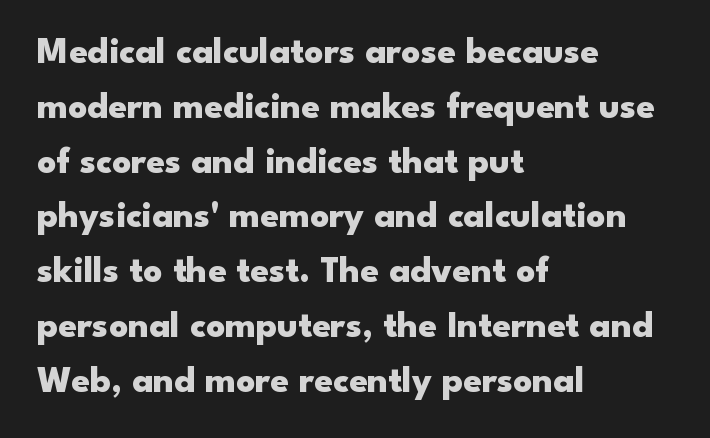
{"serif": "no", "italic": "no", "bold": "yes", "weight": "heavy", "width": "wide", "stroke_contrast": "low", "x_height": "small", "monospaced": "no", "underline": "no", "align": "left", "line_spacing": "normal", "line_spacing_ratio": 1.48, "letter_spacing": "normal", "letter_spacing_em": 0.0, "glyph_px": 37}
